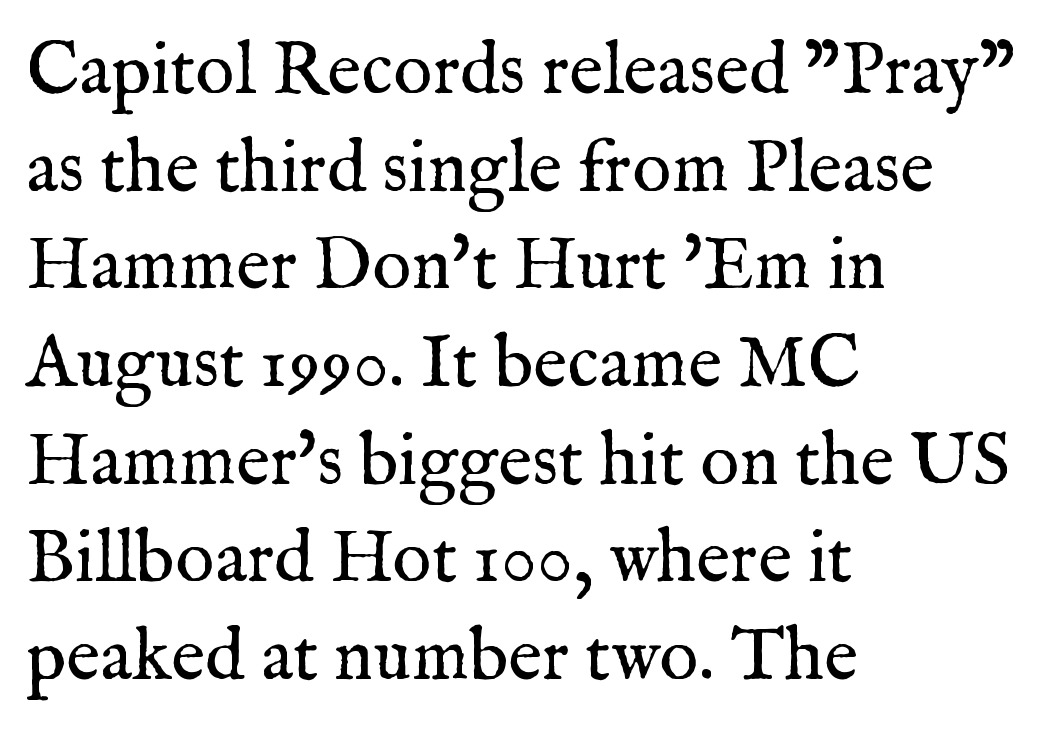
The image shows 74 px regular-weight serif type, upright; set left-aligned, normal line spacing (1.32x), normal letter spacing, not underlined; medium stroke contrast and a medium x-height.
